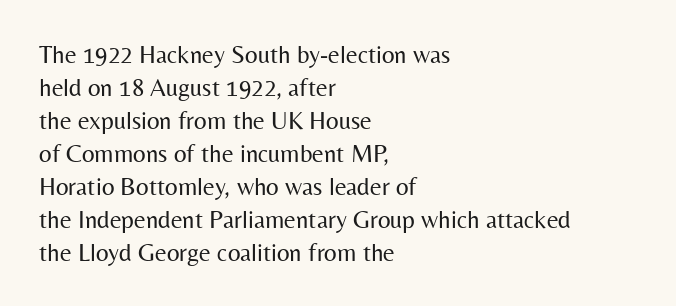
The setting favours the left margin, as ordinary paragraphs usually do. The letters stand upright; this is a roman face. Does the leading feel generous? No, just average. The passage shown has conventional tracking throughout. Each stroke keeps to a modest, everyday thickness or less.
